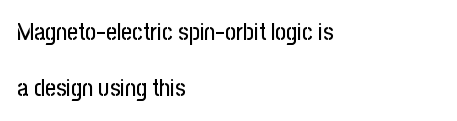
Honestly, the rows look like they've been pulled way apart. These lines were composed using upright roman letters. There is no visible air inserted between adjacent glyphs. The words here are not underlined. These lines are set flush left with a ragged right edge.
